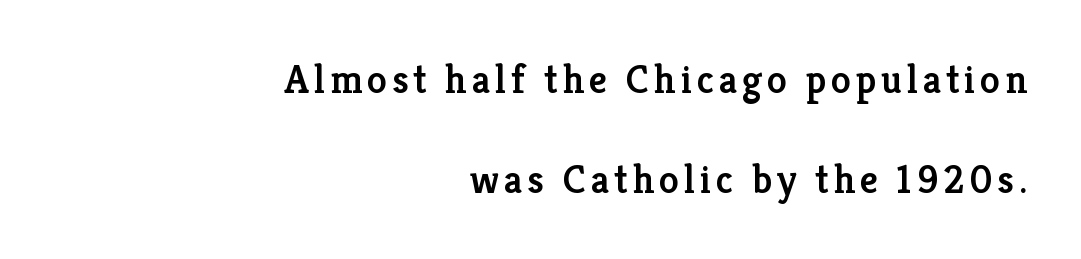
Rows of type keep a wide berth in the vertical direction. The font's upright variant was chosen for this text. Honestly, there is no underline to notice here at all. The rendering shows small feet on the letterforms — a serif design. Note the varied advance widths — an 'i' is clearly narrower than an 'm'.
